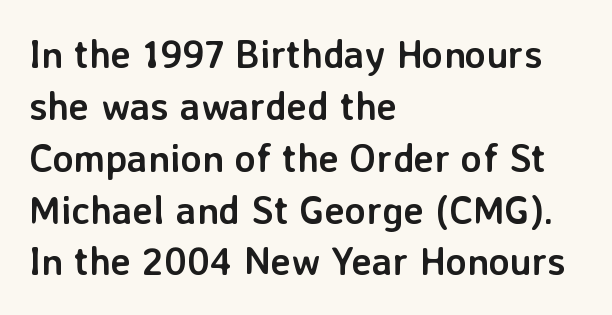
The image shows 39 px semibold sans-serif type, upright; set left-aligned, normal line spacing (1.33x), normal letter spacing, not underlined; low stroke contrast and a medium x-height.
